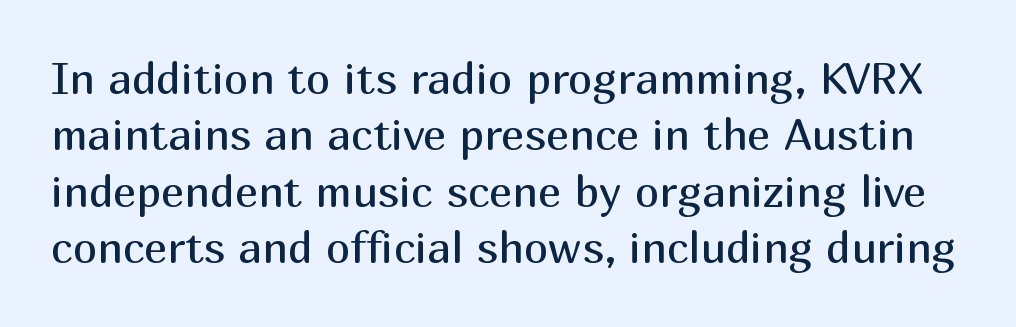
The image shows 44 px regular-weight sans-serif type, upright; set normal line spacing (1.28x), normal letter spacing, not underlined; medium stroke contrast and a medium x-height.
